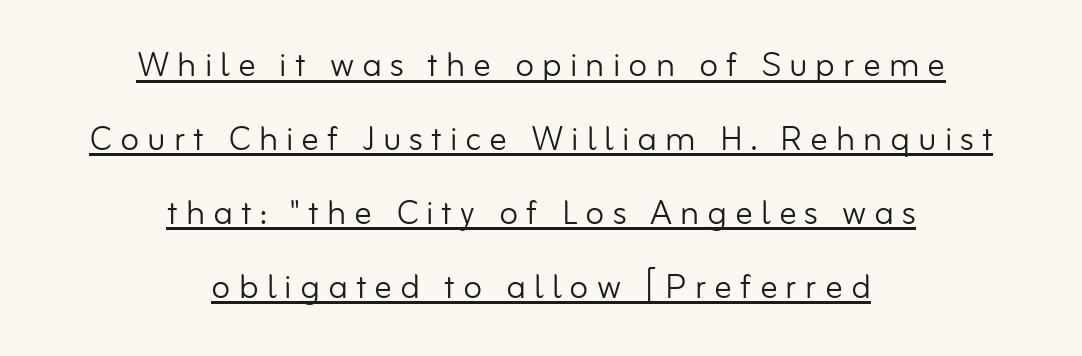
The image shows 44 px light sans-serif type, upright; set centered, normal line spacing (1.68x), underlined; low stroke contrast and a small x-height.
